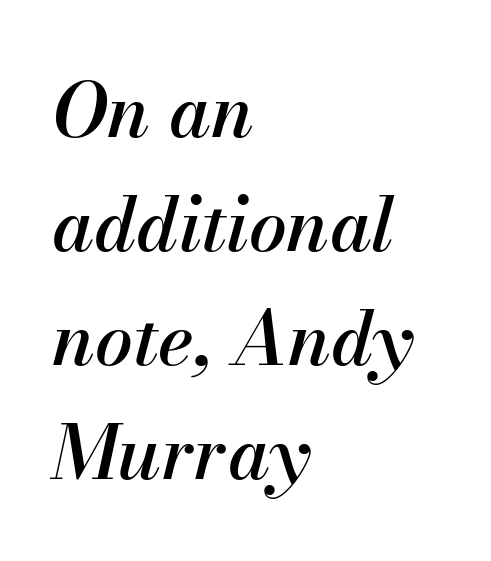
Horizontally, the lines are justified to the leading edge only. Words appear dense and cohesive because spacing is normal. Designer's note — italics engaged. Note the varied advance widths — an 'i' is clearly narrower than an 'm'.
